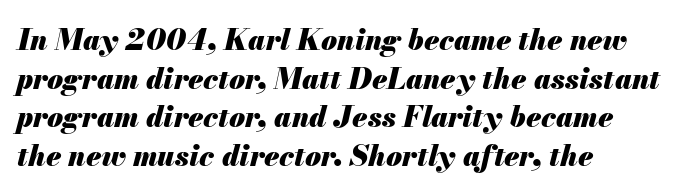
Whoever set this chose a conventional vertical rhythm. All the whitespace from short lines collects on the right. Proportional: the letters do not fall into vertical columns. A clean baseline with only descenders dipping below it. Look at the stroke-to-counter ratio: heavy, a bold.
